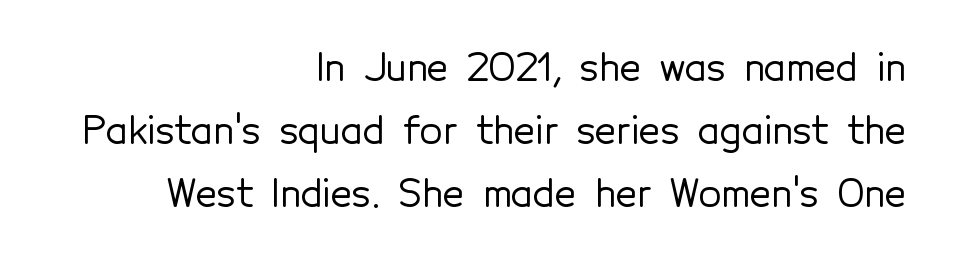
{"serif": "no", "italic": "no", "width": "normal", "x_height": "medium", "monospaced": "no", "underline": "no", "align": "right", "line_spacing": "normal", "line_spacing_ratio": 1.7, "letter_spacing": "normal", "letter_spacing_em": 0.0, "glyph_px": 37}
